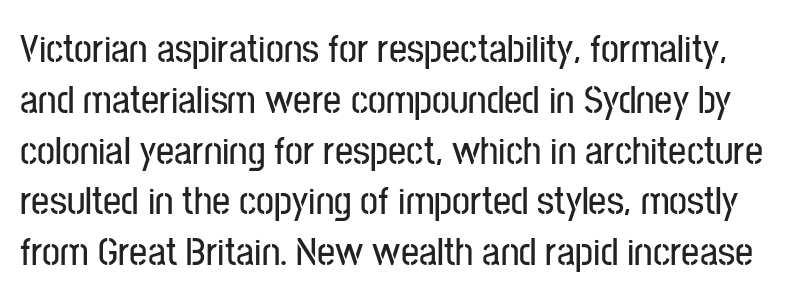
Spacing between characters is what you'd get straight out of the box. Normally led — the rows are evenly, conventionally spaced. The foot of each line stays bare and open. Varying glyph widths throughout — classic text-font behaviour.
